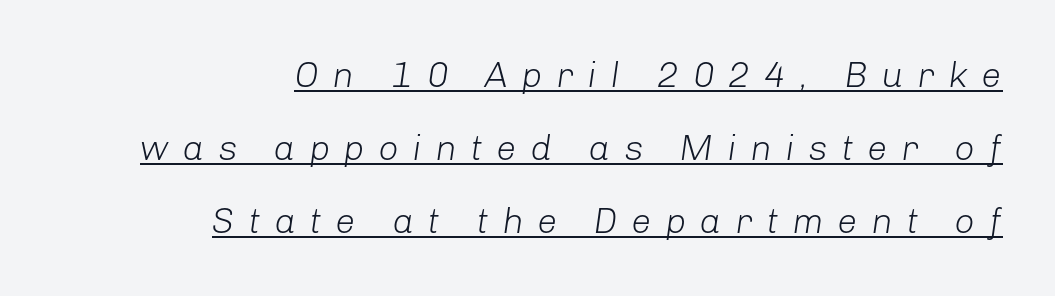
Q: Is the text bold? A: No.
Q: Is the text italic (slanted)? A: Yes, it leans right by about 8 degrees.
Q: Is the text underlined? A: Yes.
Q: How is the paragraph aligned? A: Right-aligned.
Q: Is the spacing between letters normal or unusually wide? A: Unusually wide.
Q: Is the spacing between lines tight, normal or loose? A: Loose.
Q: Width (condensed, normal, or wide)? A: Normal.
Q: Stroke contrast? A: Low.
Q: x-height? A: Medium.
Q: Monospaced? A: No.
